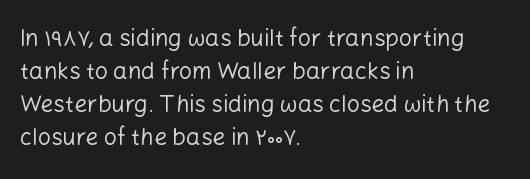
The image shows 23 px text type, upright; set left-aligned, normal line spacing (1.44x), normal letter spacing, not underlined.
